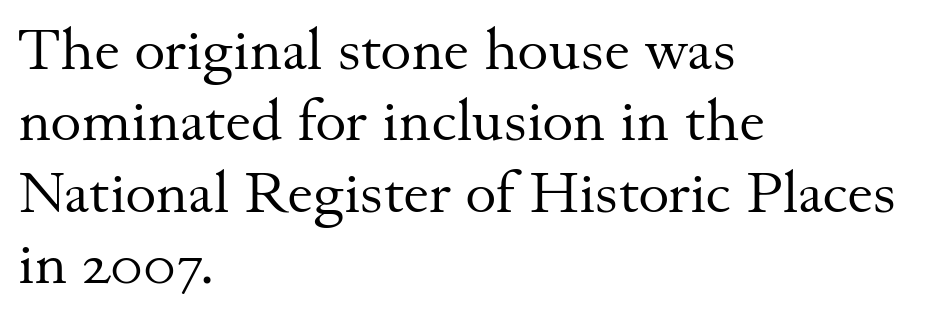
The image shows 59 px regular-weight serif type, upright; set left-aligned, line spacing 1.21x, normal letter spacing, not underlined; medium stroke contrast and a small x-height.
